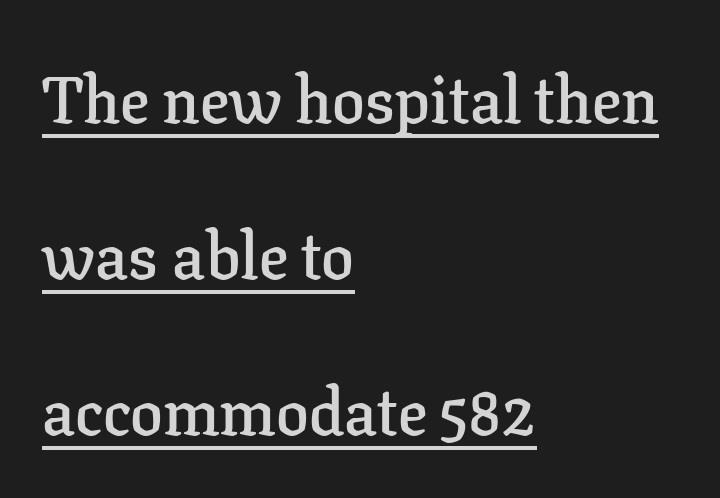
Q: Is the text bold? A: Semi-bold.
Q: Is the text italic (slanted)? A: No, it is upright.
Q: Is the typeface a serif or a sans-serif typeface? A: Serif.
Q: Is the text underlined? A: Yes.
Q: How is the paragraph aligned? A: Left-aligned.
Q: Is the spacing between letters normal or unusually wide? A: Normal.
Q: Is the spacing between lines tight, normal or loose? A: Loose.
Q: Width (condensed, normal, or wide)? A: Normal.
Q: Stroke contrast? A: Low.
Q: x-height? A: Medium.
Q: Monospaced? A: No.
